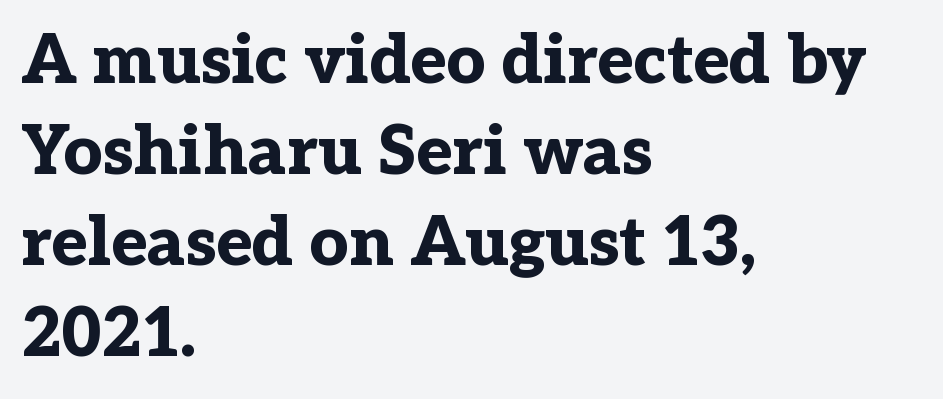
This sample uses plain, unmodified letter spacing. Does the weight exceed regular? Yes, all the way to bold. Line beginnings align vertically; line endings do not. Italic: no, the glyphs are upright roman. Looks like regular typesetting: each glyph gets only the width it needs. To sum up the face: it has serifs.
